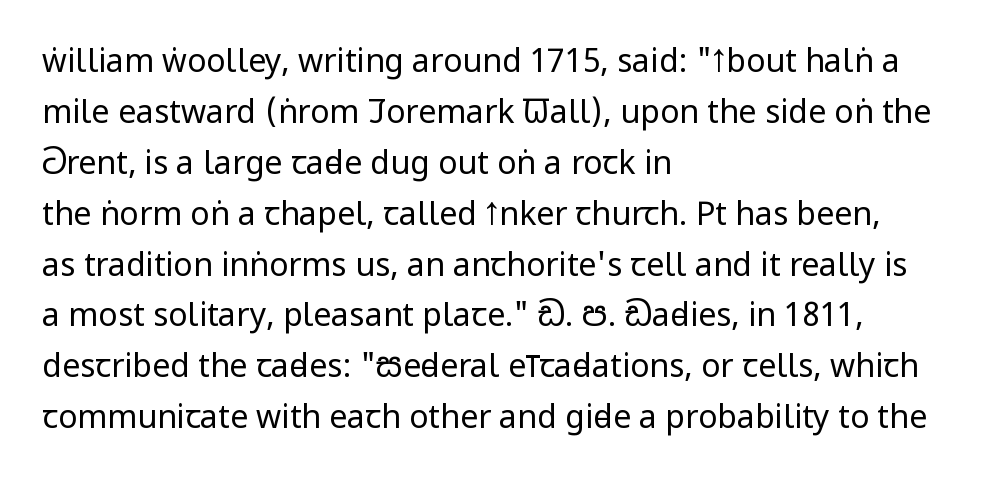
Q: Is the text bold? A: No.
Q: Is the text italic (slanted)? A: No, it is upright.
Q: Is the typeface a serif or a sans-serif typeface? A: Sans-serif.
Q: Is the text underlined? A: No.
Q: How is the paragraph aligned? A: Left-aligned.
Q: Is the spacing between letters normal or unusually wide? A: Normal.
Q: Is the spacing between lines tight, normal or loose? A: Normal.
Q: Width (condensed, normal, or wide)? A: Condensed.
Q: Stroke contrast? A: Low.
Q: x-height? A: Large.
Q: Monospaced? A: No.
